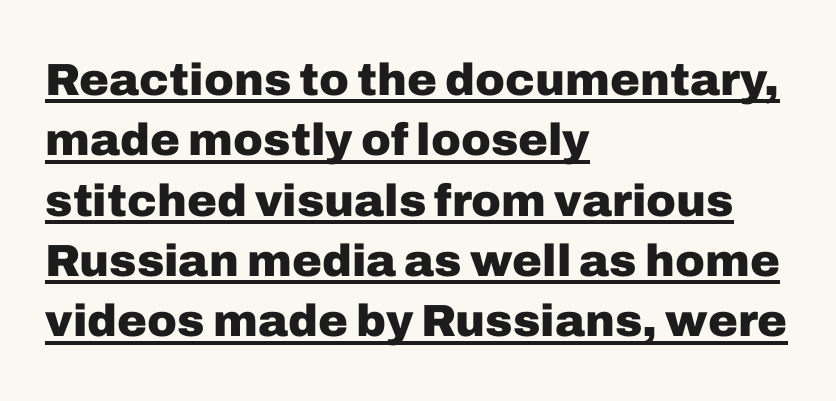
{"serif": "no", "italic": "no", "bold": "yes", "weight": "heavy", "width": "normal", "stroke_contrast": "low", "x_height": "medium", "monospaced": "no", "underline": "yes", "align": "left", "line_spacing": "normal", "line_spacing_ratio": 1.34, "letter_spacing": "normal", "letter_spacing_em": 0.0, "glyph_px": 45}
